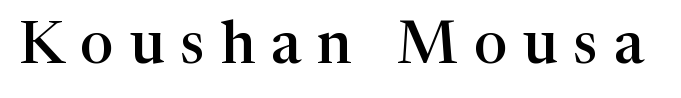
{"serif": "yes", "italic": "no", "bold": "semi", "weight": "semibold", "width": "normal", "stroke_contrast": "high", "x_height": "medium", "monospaced": "no", "underline": "no", "letter_spacing": "wide", "letter_spacing_em": 0.27, "glyph_px": 59}
